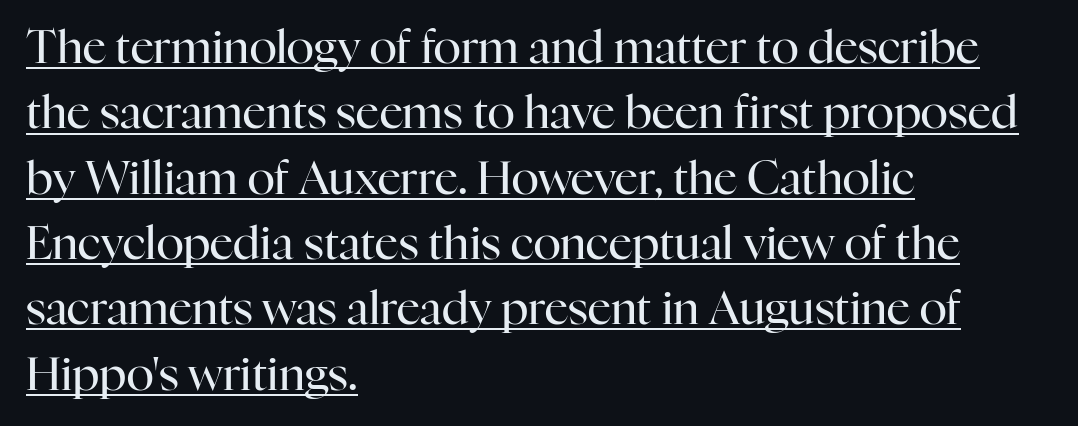
The image shows 46 px regular-weight serif type, upright; set left-aligned, normal line spacing (1.42x), normal letter spacing, underlined; high stroke contrast and a medium x-height.
